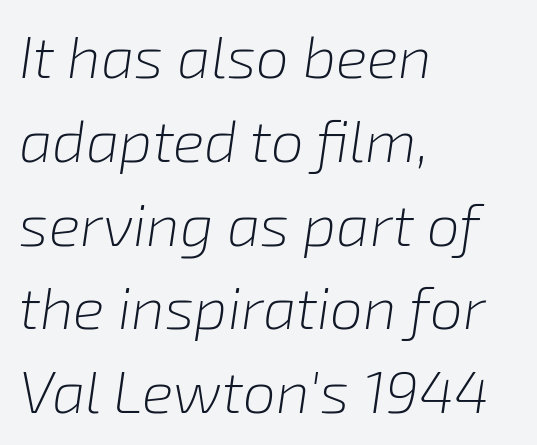
The image shows 59 px light type, italic (leaning right); set left-aligned, normal line spacing (1.42x), normal letter spacing, not underlined; low stroke contrast and a medium x-height.
